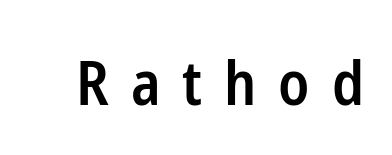
Q: Is the text bold? A: Semi-bold.
Q: Is the text italic (slanted)? A: No, it is upright.
Q: Is the typeface a serif or a sans-serif typeface? A: Sans-serif.
Q: Is the text underlined? A: No.
Q: Is the spacing between letters normal or unusually wide? A: Unusually wide.
Q: Width (condensed, normal, or wide)? A: Condensed.
Q: Stroke contrast? A: Low.
Q: x-height? A: Medium.
Q: Monospaced? A: No.
